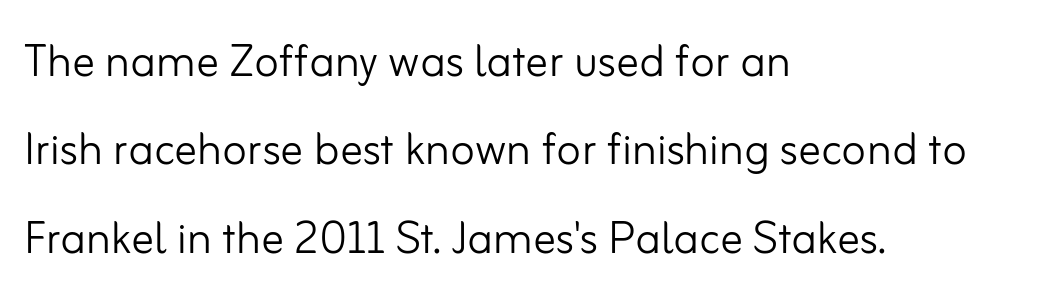
{"serif": "no", "italic": "no", "bold": "no", "weight": "light", "width": "normal", "stroke_contrast": "low", "x_height": "small", "monospaced": "no", "underline": "no", "align": "left", "line_spacing": "normal", "line_spacing_ratio": 1.55, "letter_spacing": "normal", "letter_spacing_em": 0.0, "glyph_px": 57}
